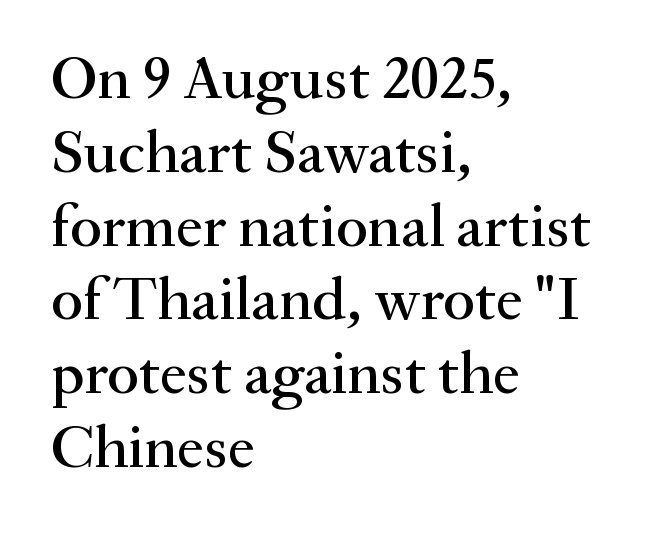
The image shows 61 px serif type, upright; set left-aligned, line spacing 1.21x, normal letter spacing, not underlined; medium stroke contrast and a small x-height.
